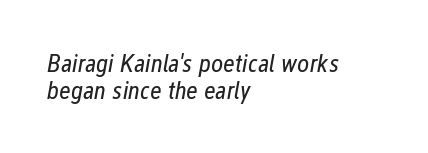
{"italic": "yes", "lean": "right", "slant_degrees": 12, "bold": "no", "underline": "no", "align": "left", "line_spacing": "tight", "line_spacing_ratio": 1.02, "letter_spacing": "normal", "letter_spacing_em": 0.0, "glyph_px": 26}
